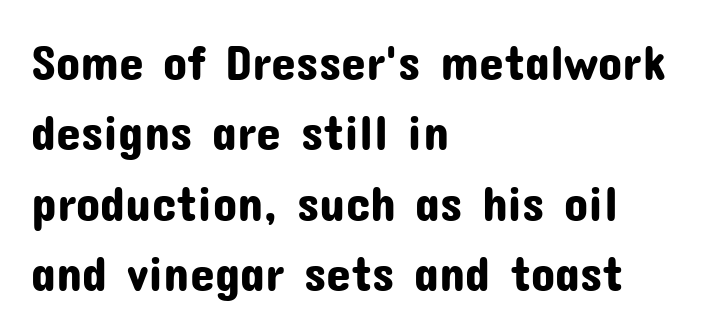
Q: Is the text italic (slanted)? A: No, it is upright.
Q: Is the typeface a serif or a sans-serif typeface? A: Sans-serif.
Q: Is the text underlined? A: No.
Q: How is the paragraph aligned? A: Left-aligned.
Q: Is the spacing between letters normal or unusually wide? A: Normal.
Q: Is the spacing between lines tight, normal or loose? A: Normal.
Q: Width (condensed, normal, or wide)? A: Normal.
Q: Stroke contrast? A: Low.
Q: x-height? A: Medium.
Q: Monospaced? A: No.
